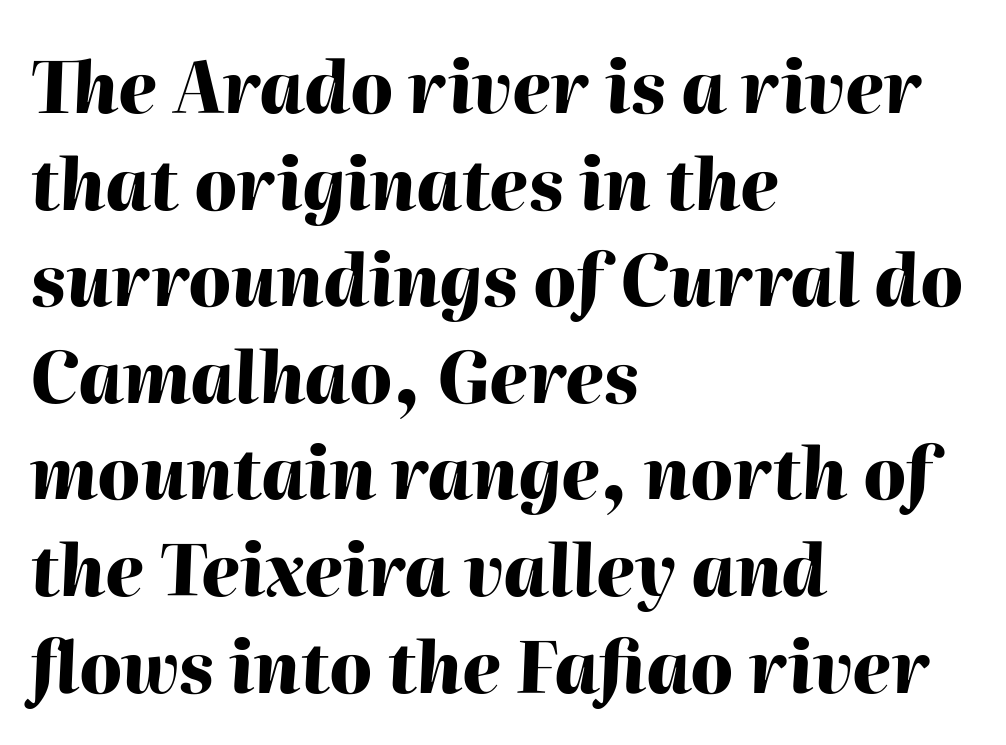
{"italic": "yes", "lean": "right", "slant_degrees": 2, "bold": "yes", "weight": "heavy", "width": "normal", "stroke_contrast": "high", "x_height": "medium", "monospaced": "no", "underline": "no", "align": "left", "line_spacing": "normal", "line_spacing_ratio": 1.38, "letter_spacing": "normal", "letter_spacing_em": 0.0, "glyph_px": 70}
